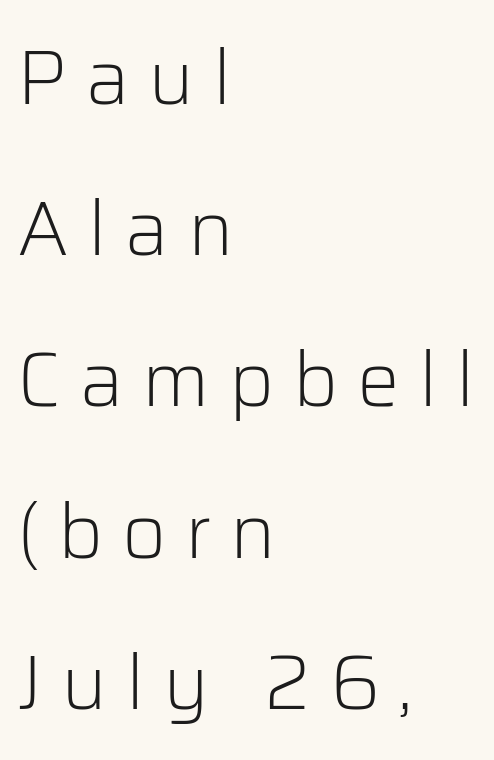
Q: Is the text bold? A: No.
Q: Is the text italic (slanted)? A: No, it is upright.
Q: Is the typeface a serif or a sans-serif typeface? A: Sans-serif.
Q: Is the text underlined? A: No.
Q: How is the paragraph aligned? A: Left-aligned.
Q: Is the spacing between letters normal or unusually wide? A: Unusually wide.
Q: Is the spacing between lines tight, normal or loose? A: Loose.
Q: Width (condensed, normal, or wide)? A: Normal.
Q: Stroke contrast? A: Low.
Q: x-height? A: Medium.
Q: Monospaced? A: No.
